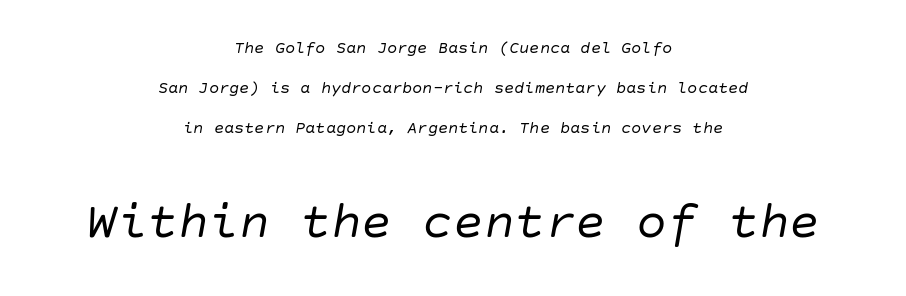
This sample uses an oblique cut, with every glyph tilted off the vertical. No letter is thick-stroked: the sample isn't bold. The passage is arranged like a title page — every line centered. Honestly, there is no underline to notice here at all.
